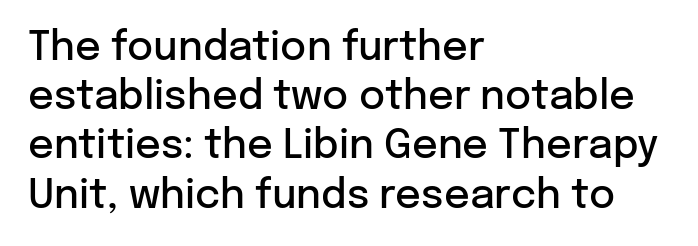
Q: Is the text bold? A: Semi-bold.
Q: Is the text italic (slanted)? A: No, it is upright.
Q: Is the typeface a serif or a sans-serif typeface? A: Sans-serif.
Q: Is the text underlined? A: No.
Q: How is the paragraph aligned? A: Left-aligned.
Q: Is the spacing between letters normal or unusually wide? A: Normal.
Q: Width (condensed, normal, or wide)? A: Normal.
Q: Stroke contrast? A: Low.
Q: x-height? A: Medium.
Q: Monospaced? A: No.
